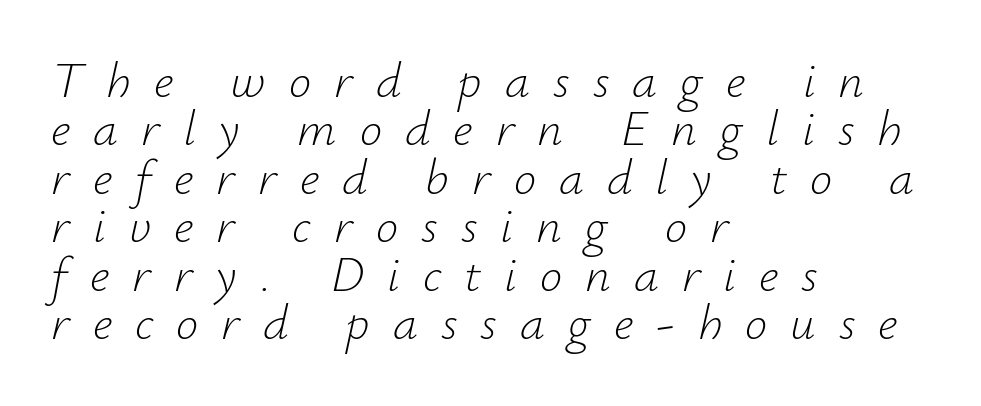
This sample uses expanded letter spacing, leaving extra air between glyphs. Quick note: underline off. One glance says dense: line gaps are narrower than usual. Is the stroke heavy? The answer is a plain regular-or-lighter.
